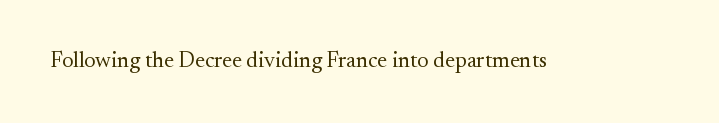
The space directly below the letters is spotless. Quick note: not italic, upright. The line texture is even and compact thanks to regular tracking. These glyphs show unthickened strokes, regular width or finer.
